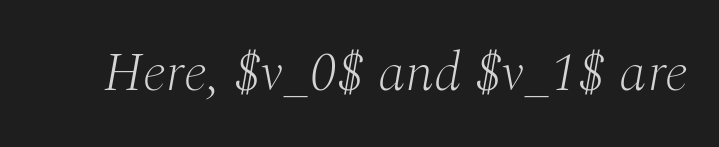
Q: Is the text bold? A: No.
Q: Is the text italic (slanted)? A: Yes, it leans right by about 10 degrees.
Q: Is the typeface a serif or a sans-serif typeface? A: Serif.
Q: Is the text underlined? A: No.
Q: Is the spacing between letters normal or unusually wide? A: Normal.
Q: Width (condensed, normal, or wide)? A: Normal.
Q: Stroke contrast? A: Medium.
Q: x-height? A: Medium.
Q: Monospaced? A: No.
